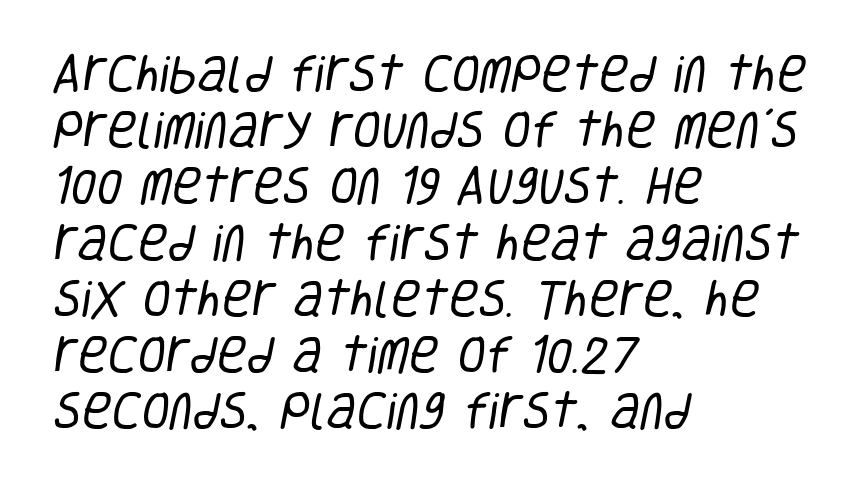
This reads as an unemphasized weight, regular at the heaviest. Spacing between characters is what you'd get straight out of the box. This block has exactly the height ordinary leading produces. Descender tails drop into unmarked territory. All the whitespace from short lines collects on the right. This sample has the flowing, uneven cadence of proportional lettering.
